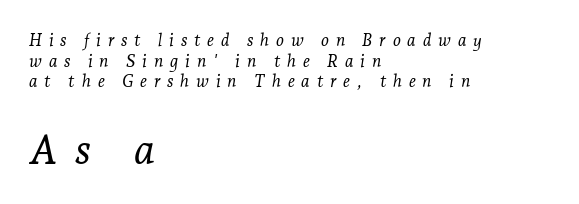
The image shows 42 px light serif type, italic (leaning right); set left-aligned, line spacing 1.21x, unusually wide letter spacing (+0.4 em), not underlined; the second (bottom) block is 2.47x larger; low stroke contrast and a medium x-height.
